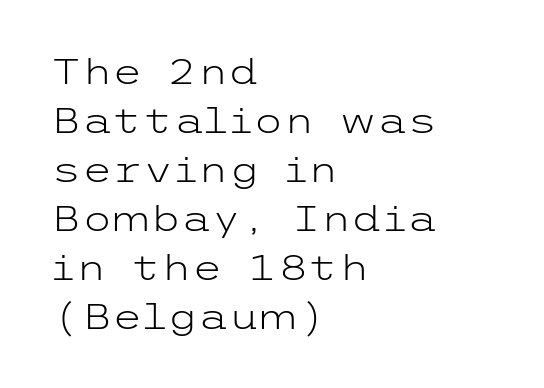
The image shows 35 px light, wide sans-serif type, upright; set left-aligned, normal line spacing (1.4x), normal letter spacing, not underlined; low stroke contrast and a medium x-height.
